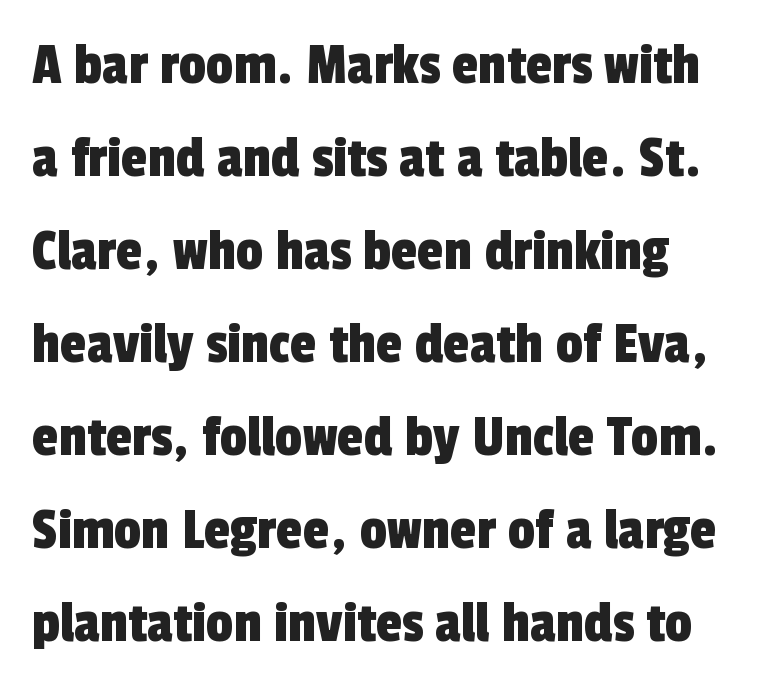
Q: Is the typeface a serif or a sans-serif typeface? A: Sans-serif.
Q: Is the text underlined? A: No.
Q: Is the spacing between letters normal or unusually wide? A: Normal.
Q: Is the spacing between lines tight, normal or loose? A: Normal.
Q: Width (condensed, normal, or wide)? A: Condensed.
Q: x-height? A: Medium.
Q: Monospaced? A: No.
